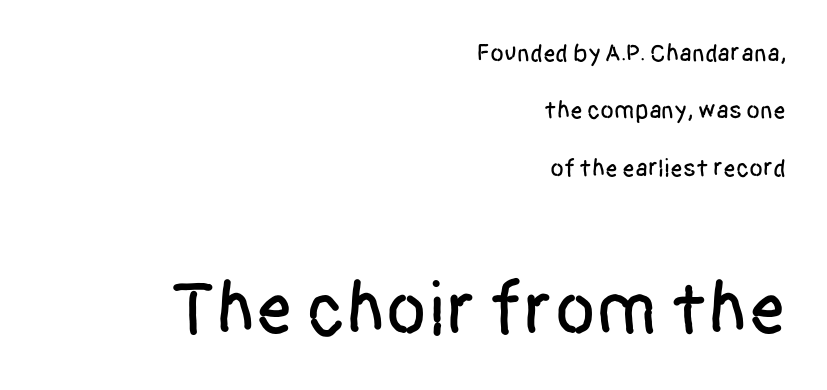
The image shows 75 px condensed sans-serif type, upright; set right-aligned, loose line spacing (2.3x), normal letter spacing, not underlined; the second (bottom) block is 3.0x larger; low stroke contrast and a large x-height.
